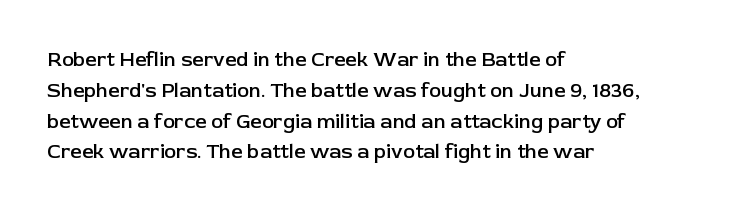
{"italic": "no", "bold": "semi", "underline": "no", "align": "left", "line_spacing": "normal", "line_spacing_ratio": 1.54, "letter_spacing": "normal", "letter_spacing_em": 0.0, "glyph_px": 20}
